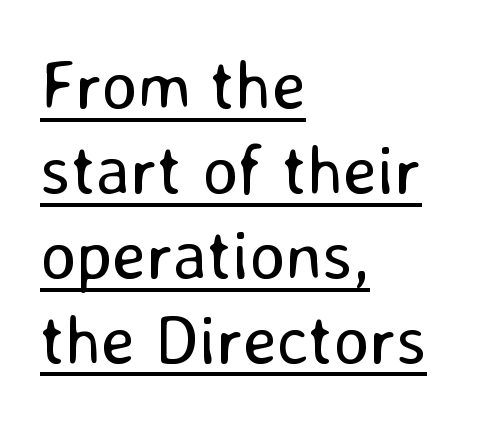
{"serif": "no", "italic": "no", "bold": "no", "weight": "regular", "width": "normal", "stroke_contrast": "low", "x_height": "medium", "monospaced": "no", "underline": "yes", "align": "left", "line_spacing_ratio": 1.23, "letter_spacing": "normal", "letter_spacing_em": 0.0, "glyph_px": 69}
